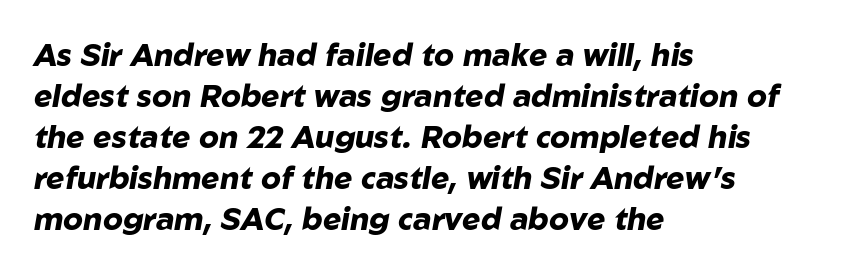
{"italic": "yes", "lean": "right", "slant_degrees": 10, "bold": "yes", "weight": "heavy", "width": "normal", "stroke_contrast": "low", "x_height": "medium", "monospaced": "no", "underline": "no", "align": "left", "line_spacing": "normal", "line_spacing_ratio": 1.32, "letter_spacing": "normal", "letter_spacing_em": 0.0, "glyph_px": 31}
